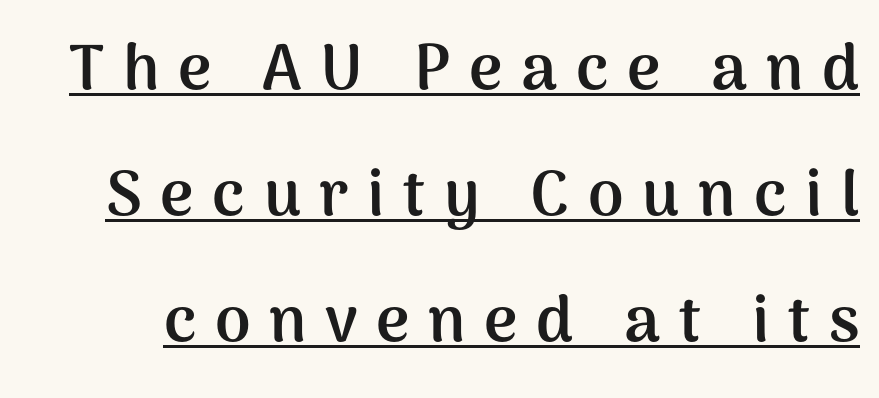
Q: Is the text bold? A: Yes.
Q: Is the text italic (slanted)? A: No, it is upright.
Q: Is the typeface a serif or a sans-serif typeface? A: Sans-serif.
Q: Is the text underlined? A: Yes.
Q: Is the spacing between letters normal or unusually wide? A: Unusually wide.
Q: Is the spacing between lines tight, normal or loose? A: Loose.
Q: Width (condensed, normal, or wide)? A: Normal.
Q: Stroke contrast? A: Medium.
Q: x-height? A: Medium.
Q: Monospaced? A: No.
